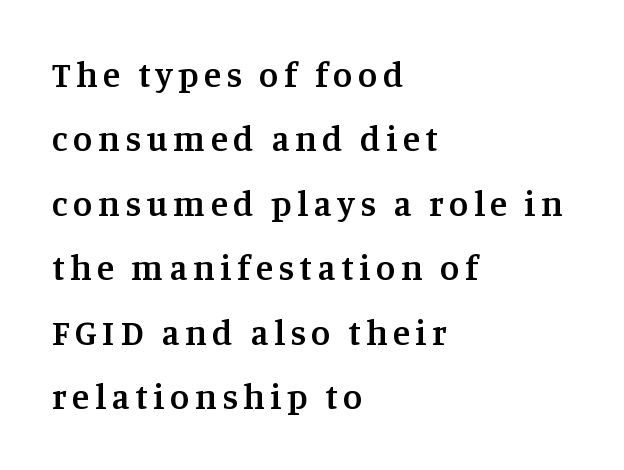
A typesetter would label this face a serif. The area under the type is left untouched. The passage shown is typed in a proportional face where columns would drift. Set as a demibold, roughly 600 on the weight scale.
